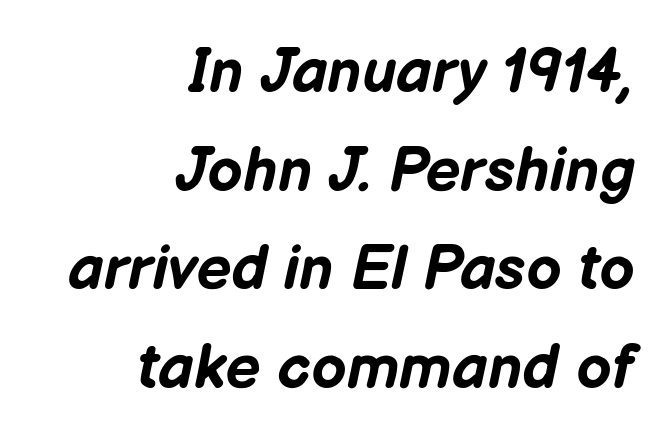
Q: Is the text bold? A: Yes.
Q: Is the text italic (slanted)? A: Yes, it leans right by about 12 degrees.
Q: Is the text underlined? A: No.
Q: How is the paragraph aligned? A: Right-aligned.
Q: Is the spacing between letters normal or unusually wide? A: Normal.
Q: Is the spacing between lines tight, normal or loose? A: Normal.
Q: Width (condensed, normal, or wide)? A: Normal.
Q: Stroke contrast? A: Low.
Q: x-height? A: Medium.
Q: Monospaced? A: No.
